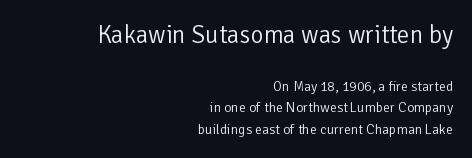
The image shows 25 px text type, upright; set right-aligned, normal line spacing (1.52x), normal letter spacing, not underlined; the first (top) block is 1.79x larger.
